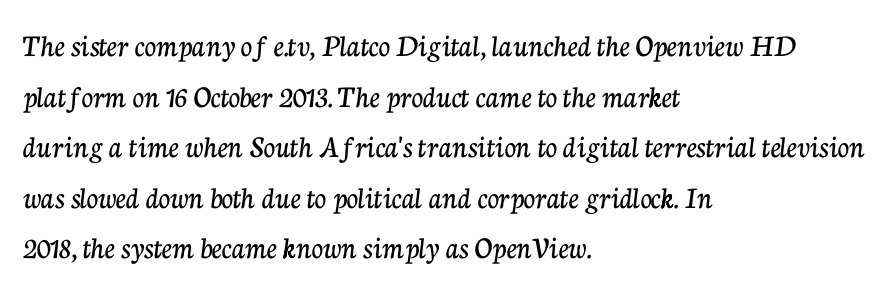
Q: Is the text italic (slanted)? A: Yes.
Q: Is the typeface a serif or a sans-serif typeface? A: Serif.
Q: Is the text underlined? A: No.
Q: How is the paragraph aligned? A: Left-aligned.
Q: Is the spacing between letters normal or unusually wide? A: Normal.
Q: Is the spacing between lines tight, normal or loose? A: Normal.
Q: Width (condensed, normal, or wide)? A: Normal.
Q: Stroke contrast? A: Low.
Q: x-height? A: Medium.
Q: Monospaced? A: No.
